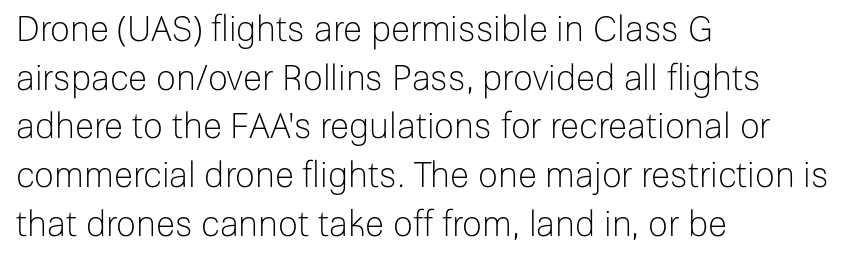
The image shows 35 px light sans-serif type, upright; set left-aligned, normal line spacing (1.39x), normal letter spacing, not underlined; low stroke contrast and a medium x-height.
